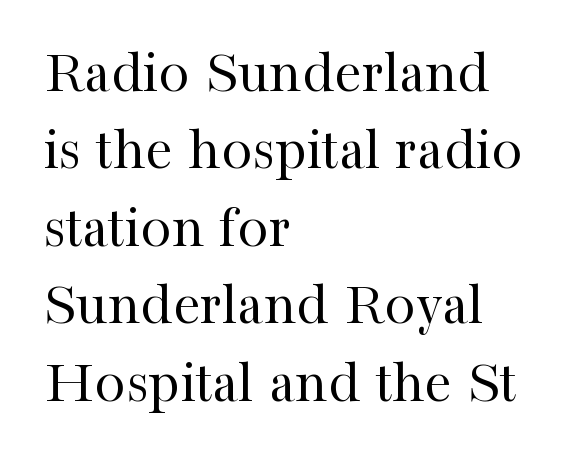
Decoration check: the copy has no underline. The passage shown is typeset with a serif family. The specimen reads as upright at a glance. The passage is arranged the way most books set body copy — flush left. Each word holds together tightly as a unit, with standard inter-letter gaps.
